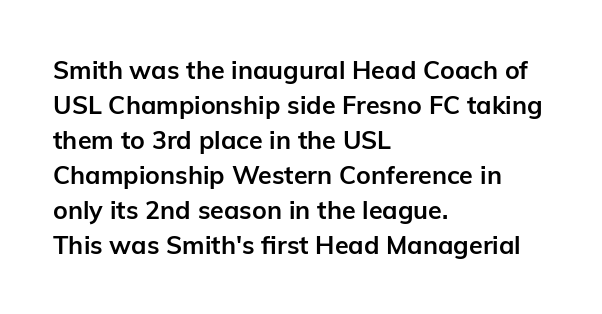
The image shows 25 px bold type, upright; set left-aligned, normal line spacing (1.4x), normal letter spacing, not underlined.
